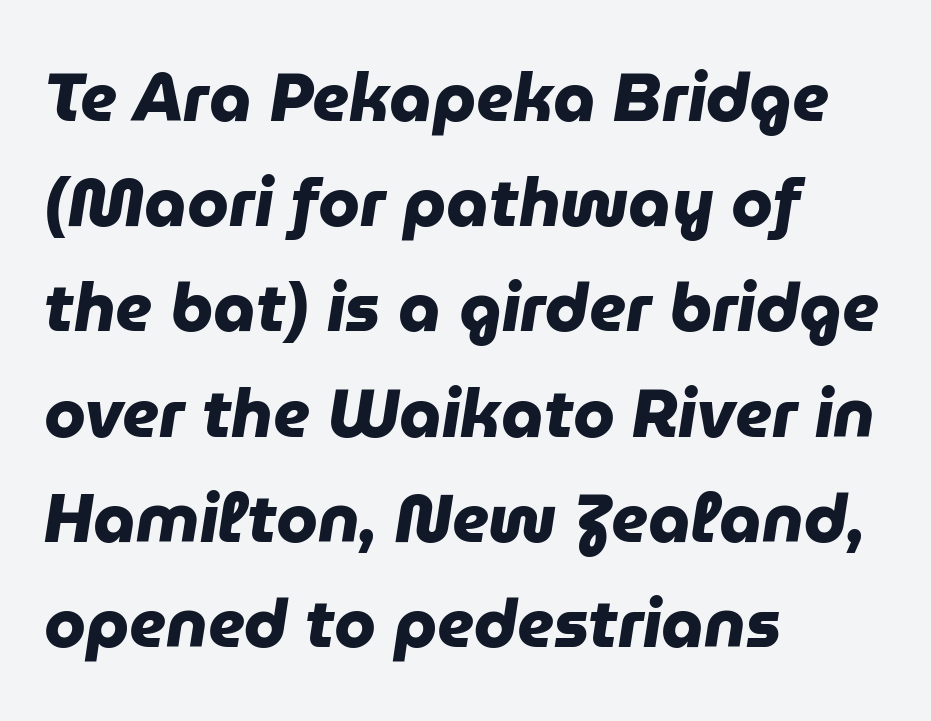
{"serif": "no", "bold": "yes", "weight": "heavy", "width": "normal", "stroke_contrast": "low", "x_height": "medium", "monospaced": "no", "underline": "no", "align": "left", "line_spacing": "normal", "line_spacing_ratio": 1.57, "letter_spacing": "normal", "letter_spacing_em": 0.0, "glyph_px": 67}
